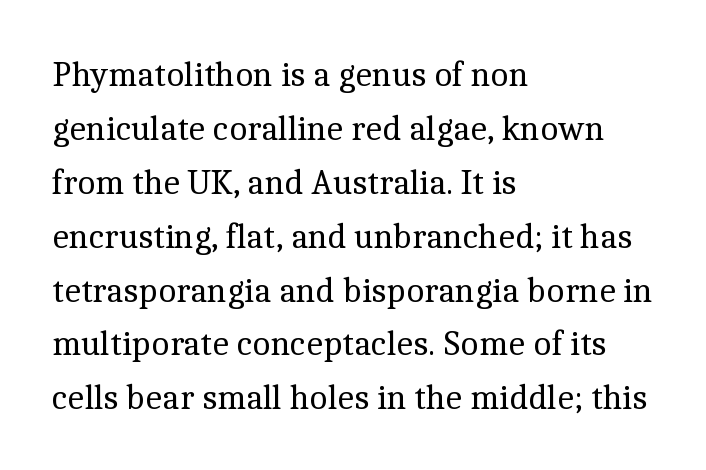
Is this a heavy cut? Hardly; it is regular or lighter. Here the designer chose a conventional face with non-uniform glyph widths. Short and long lines alike share a common starting point at left. Underline: absent. Students, note that the glyphs here touch the page at normal intervals.
